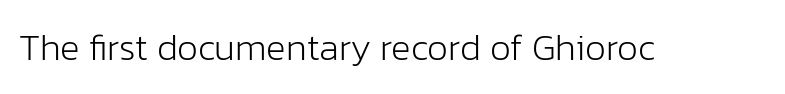
The image shows 37 px light sans-serif type, upright; set normal letter spacing, not underlined; low stroke contrast and a medium x-height.
